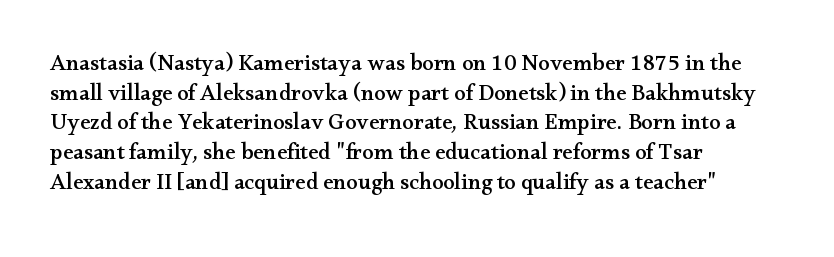
Descenders are the only things crossing below the line. A classic flush-left, rag-right setting is used for this passage. Upright lettering throughout. Quick note: interline space is typical. Letter spacing: default.
